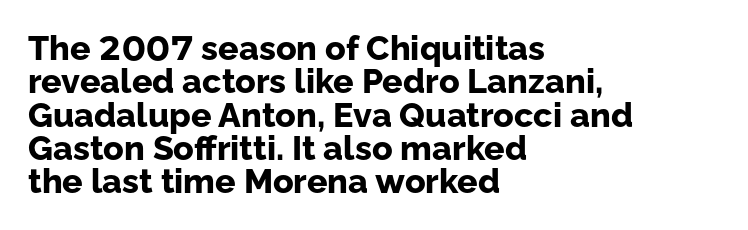
{"serif": "no", "italic": "no", "bold": "yes", "weight": "bold", "width": "normal", "stroke_contrast": "low", "x_height": "medium", "monospaced": "no", "underline": "no", "align": "left", "line_spacing": "tight", "line_spacing_ratio": 0.98, "letter_spacing": "normal", "letter_spacing_em": 0.0, "glyph_px": 34}
